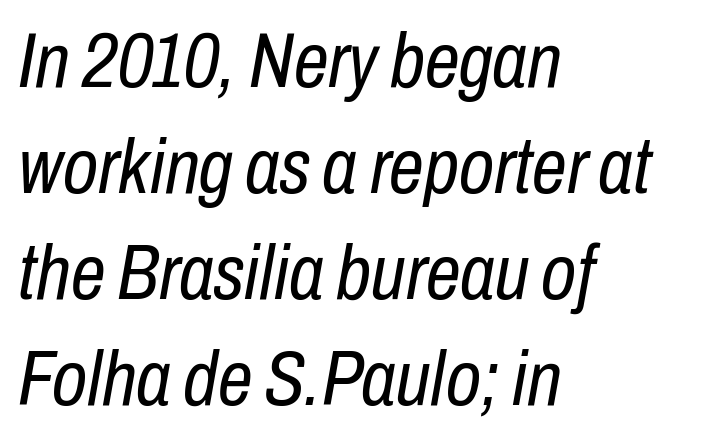
The image shows 78 px regular-weight, condensed type, italic (leaning right); set left-aligned, normal line spacing (1.36x), normal letter spacing, not underlined; low stroke contrast and a medium x-height.
